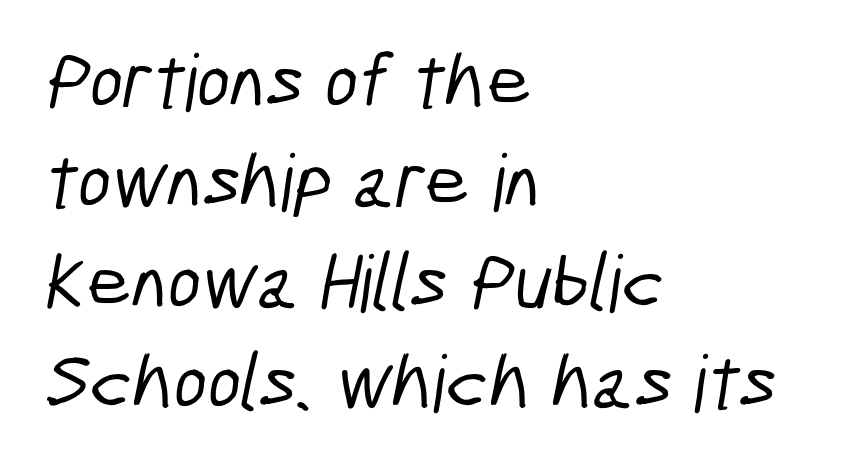
The baseline area is clear. Character widths vary here, with narrow letters taking less room than wide ones. The text block is weighted toward the left margin, trailing off unevenly rightward. You can tell from the bare stems that sans-serif type was used. Notice how descenders clear the ascenders below comfortably — that's standard leading.
